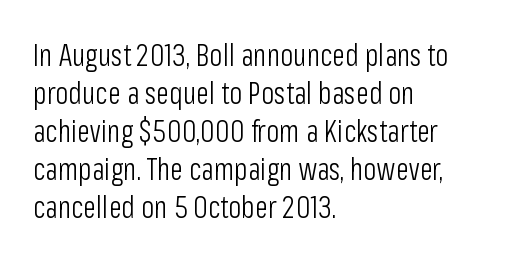
The image shows 30 px light, condensed sans-serif type, upright; set left-aligned, normal line spacing (1.27x), normal letter spacing, not underlined; low stroke contrast and a medium x-height.
